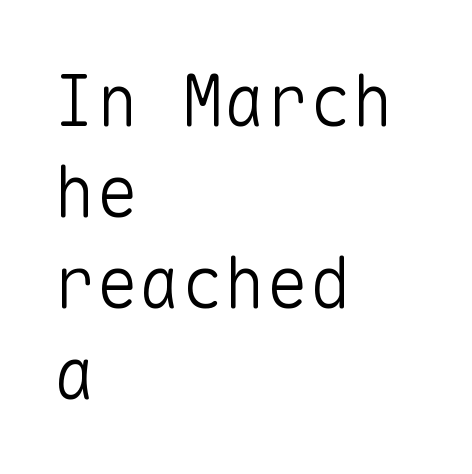
Q: Is the text bold? A: No.
Q: Is the text italic (slanted)? A: No, it is upright.
Q: Is the typeface a serif or a sans-serif typeface? A: Sans-serif.
Q: Is the text underlined? A: No.
Q: How is the paragraph aligned? A: Left-aligned.
Q: Is the spacing between letters normal or unusually wide? A: Normal.
Q: Is the spacing between lines tight, normal or loose? A: Normal.
Q: Width (condensed, normal, or wide)? A: Normal.
Q: Stroke contrast? A: Low.
Q: x-height? A: Medium.
Q: Monospaced? A: Yes.
